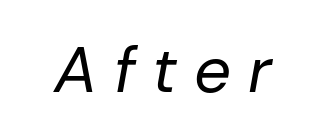
The passage shown is typed in a proportional face where columns would drift. You could only call the tracking loose — the letters float apart. No heavy texture on the line: the type isn't bold. Only glyphs here, with clear space below each row.
